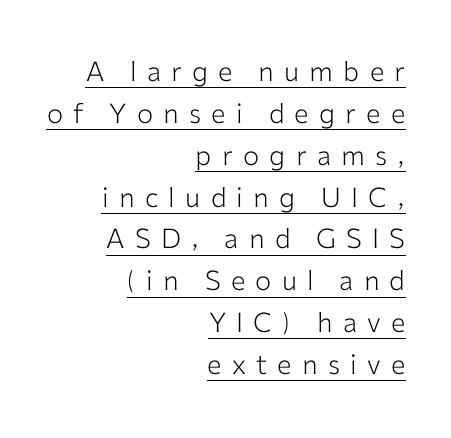
The typesetter chose a ragged-left arrangement here. Vertical strokes here are truly vertical. A typesetter would call this leading conventional body-copy spacing. No heavy texture on the line: the type isn't bold. Decoration check: the copy is underlined.
